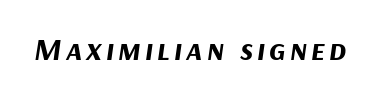
{"italic": "yes", "lean": "right", "slant_degrees": 9, "bold": "yes", "weight": "bold", "width": "normal", "stroke_contrast": "medium", "x_height": "medium", "monospaced": "no", "underline": "no", "glyph_px": 32}
